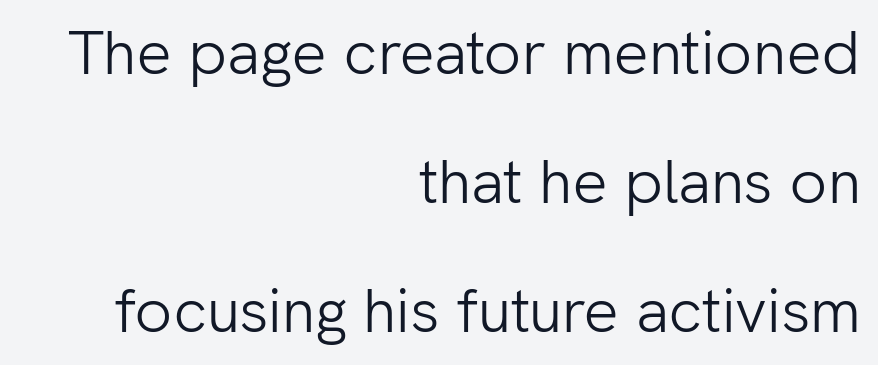
{"serif": "no", "italic": "no", "bold": "no", "weight": "light", "width": "normal", "stroke_contrast": "low", "x_height": "medium", "monospaced": "no", "underline": "no", "align": "right", "line_spacing": "loose", "line_spacing_ratio": 2.08, "letter_spacing": "normal", "letter_spacing_em": 0.0, "glyph_px": 62}
